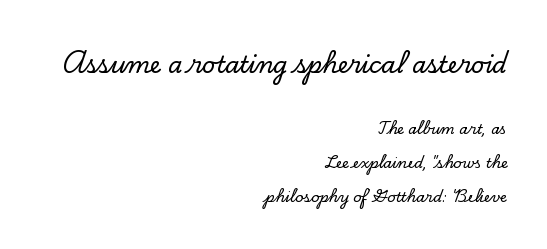
Q: Is the text italic (slanted)? A: Yes.
Q: Is the text underlined? A: No.
Q: How is the paragraph aligned? A: Right-aligned.
Q: Is the spacing between letters normal or unusually wide? A: Normal.
Q: Is the spacing between lines tight, normal or loose? A: Loose.
Q: Which block of text is set in a larger size, the first (top) or the second (bottom)? A: The first (top) one.
